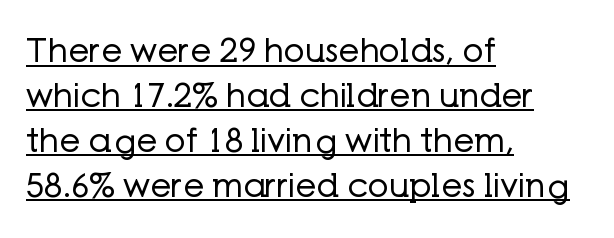
Q: Is the text bold? A: No.
Q: Is the text italic (slanted)? A: No, it is upright.
Q: Is the typeface a serif or a sans-serif typeface? A: Sans-serif.
Q: Is the text underlined? A: Yes.
Q: How is the paragraph aligned? A: Left-aligned.
Q: Is the spacing between letters normal or unusually wide? A: Normal.
Q: Is the spacing between lines tight, normal or loose? A: Normal.
Q: Width (condensed, normal, or wide)? A: Normal.
Q: Stroke contrast? A: Low.
Q: x-height? A: Medium.
Q: Monospaced? A: No.
